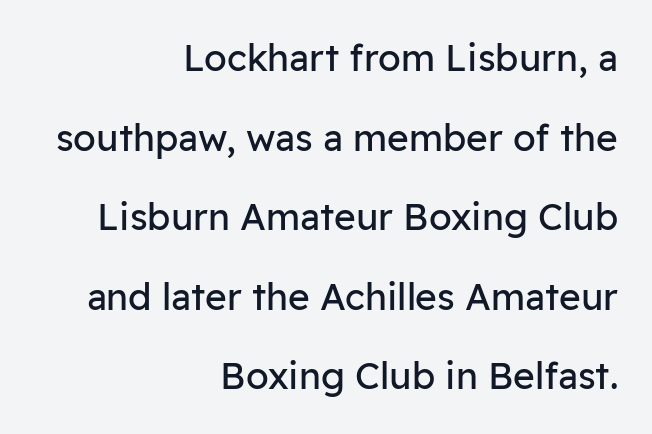
Lines of text with bare space underneath. Quick note: not italic, upright. Here the designer chose a conventional face with non-uniform glyph widths. Weight: in the light-to-regular range. Grotesque or geometric, the face here clearly has no serifs.
